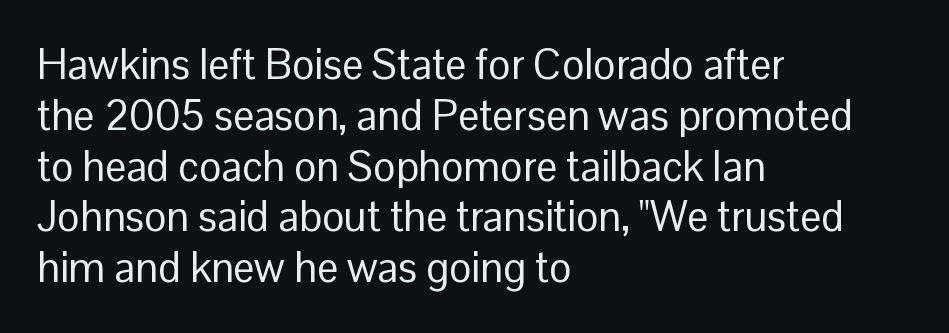
Letters rest on an invisible, unmarked baseline. On a weight scale, this lands at 450 or below. Here the designer chose a conventional face with non-uniform glyph widths. A classic flush-left, rag-right setting is used for this passage. Type style note: lacks serifs.
